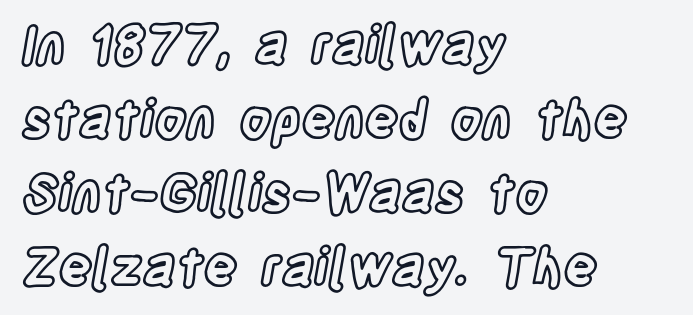
The image shows 52 px condensed type; set left-aligned, normal line spacing (1.42x), normal letter spacing, not underlined; a large x-height.
